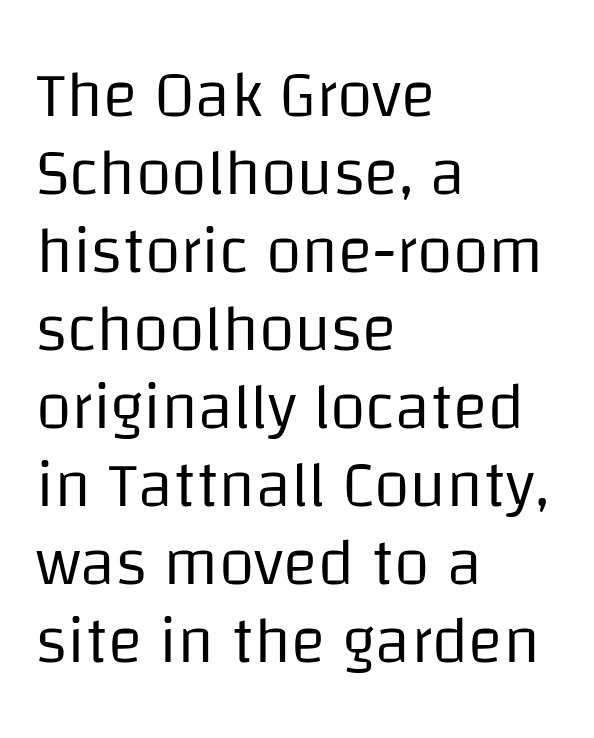
Quick note: underline off. The letterforms sit at book weight or below. The type is set solid horizontally, with unmodified tracking. I'd call this a sans setting — the letters go barefoot. Left-aligned paragraph, ragged on the right. Varying glyph widths throughout — classic text-font behaviour.
